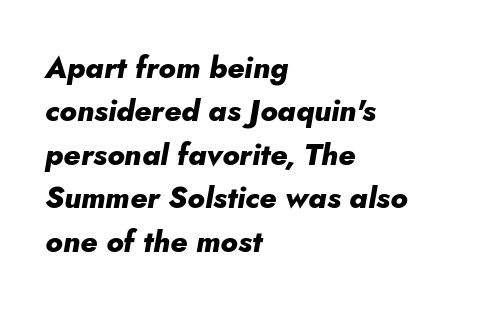
The image shows 30 px heavy type, italic (leaning right); set left-aligned, normal line spacing (1.45x), normal letter spacing, not underlined; low stroke contrast and a small x-height.
